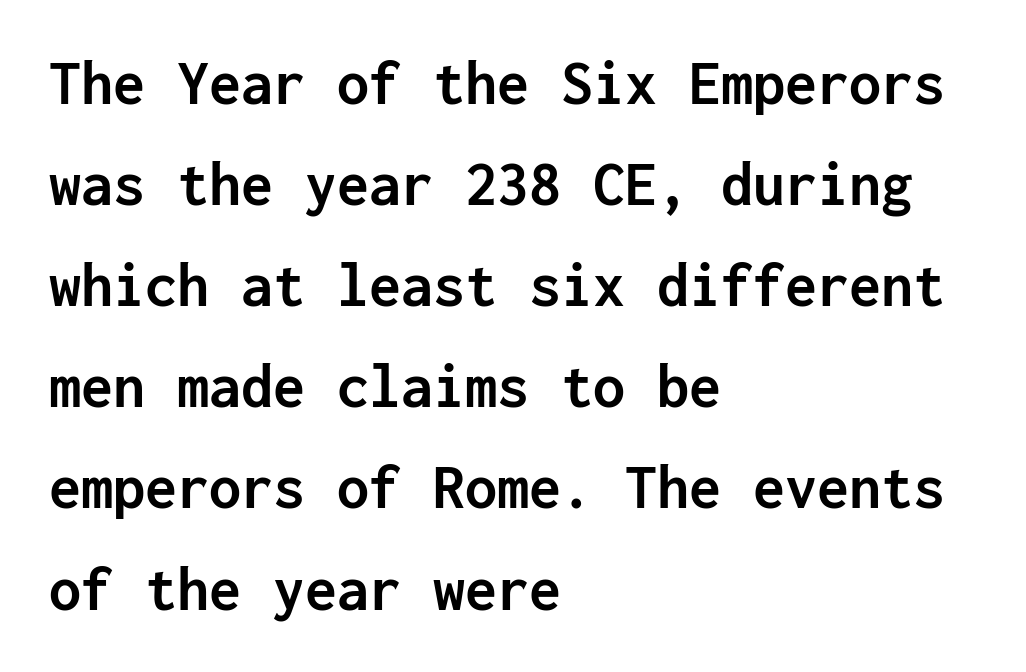
Q: Is the text bold? A: Yes.
Q: Is the text italic (slanted)? A: No, it is upright.
Q: Is the typeface a serif or a sans-serif typeface? A: Sans-serif.
Q: Is the text underlined? A: No.
Q: How is the paragraph aligned? A: Left-aligned.
Q: Is the spacing between letters normal or unusually wide? A: Normal.
Q: Is the spacing between lines tight, normal or loose? A: Normal.
Q: Width (condensed, normal, or wide)? A: Normal.
Q: Stroke contrast? A: Low.
Q: x-height? A: Medium.
Q: Monospaced? A: Yes.
